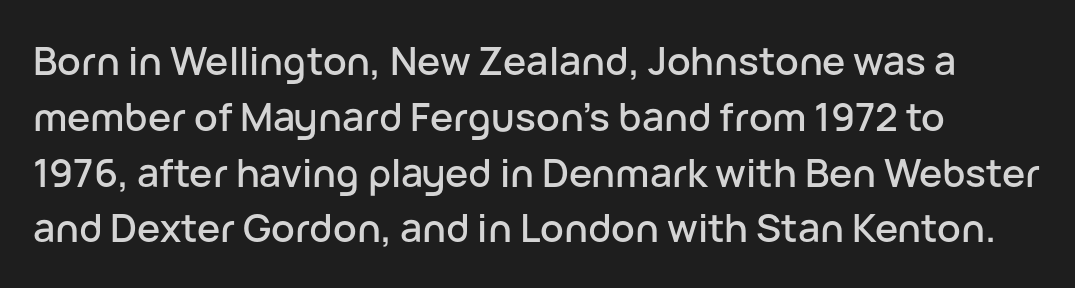
The image shows 39 px sans-serif type, upright; set normal line spacing (1.43x), normal letter spacing, not underlined; low stroke contrast and a medium x-height.
